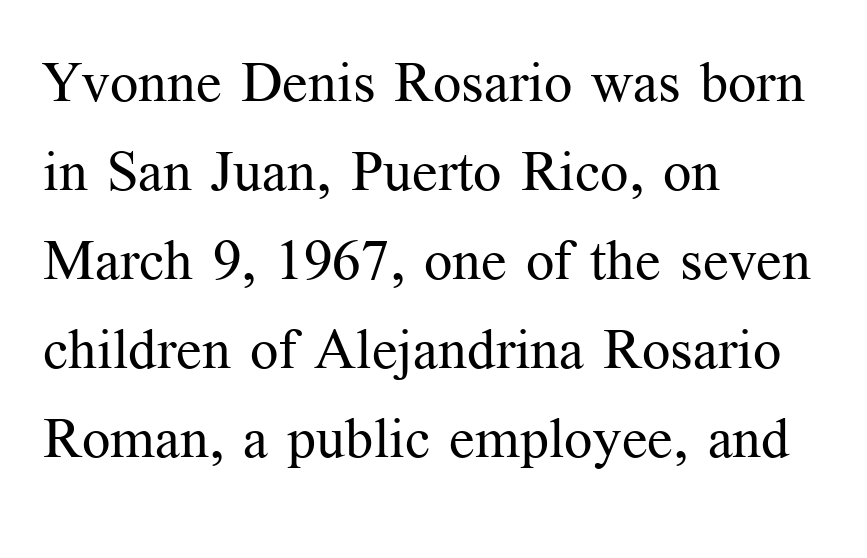
Rule under the text: the space is simply empty. The line texture is even and compact thanks to regular tracking. Each letter keeps its own natural width here, so spacing adapts to shape. Stems here are at most as thick as an everyday book face. Are there feet on the stems? There are — it's a serif.
